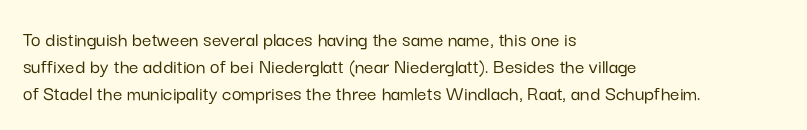
The image shows 21 px text type, upright; set left-aligned, normal line spacing (1.28x), normal letter spacing, not underlined.
